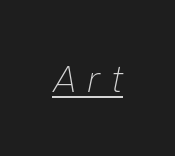
The image shows 36 px light type, italic (leaning right); set unusually wide letter spacing (+0.3 em), underlined; low stroke contrast and a medium x-height.
